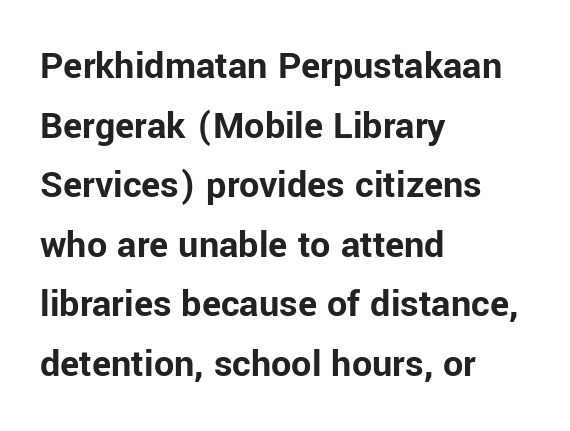
This sample uses a sans-serif face. Proportional: the letters do not fall into vertical columns. How would I describe the line gaps? Plain and ordinary. Rendered with straight, roman letterforms. Casual observation: everything's shoved over to the left.
